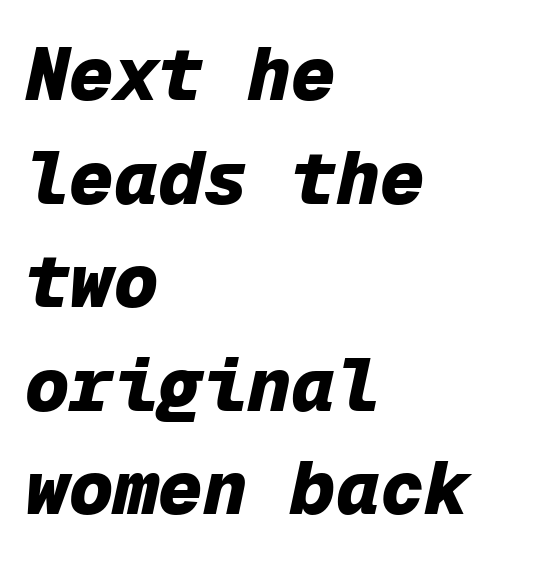
The image shows 74 px heavy type, italic (leaning right), monospaced; set left-aligned, normal line spacing (1.4x), normal letter spacing, not underlined; low stroke contrast and a medium x-height.
